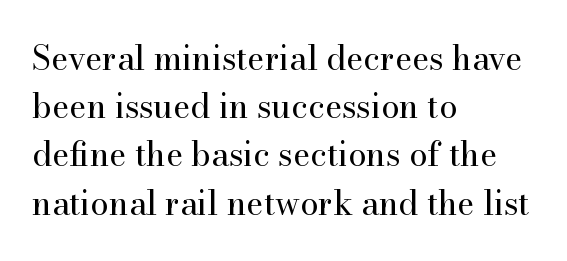
Q: Is the text bold? A: No.
Q: Is the text italic (slanted)? A: No, it is upright.
Q: Is the typeface a serif or a sans-serif typeface? A: Serif.
Q: Is the text underlined? A: No.
Q: How is the paragraph aligned? A: Left-aligned.
Q: Is the spacing between letters normal or unusually wide? A: Normal.
Q: Is the spacing between lines tight, normal or loose? A: Normal.
Q: Width (condensed, normal, or wide)? A: Normal.
Q: Stroke contrast? A: High.
Q: x-height? A: Small.
Q: Monospaced? A: No.
